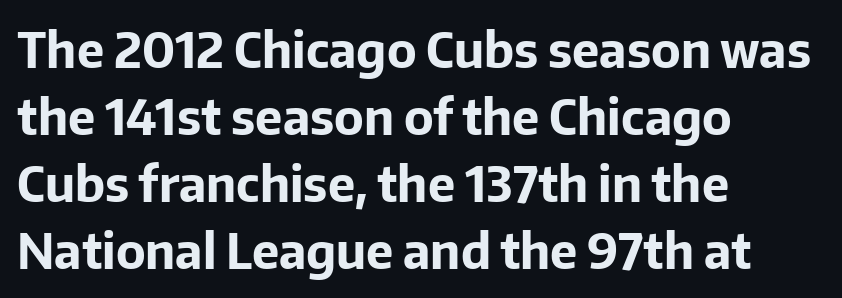
{"serif": "no", "italic": "no", "bold": "yes", "weight": "bold", "width": "normal", "stroke_contrast": "low", "x_height": "medium", "monospaced": "no", "underline": "no", "align": "left", "line_spacing": "normal", "line_spacing_ratio": 1.37, "letter_spacing": "normal", "letter_spacing_em": 0.0, "glyph_px": 49}
